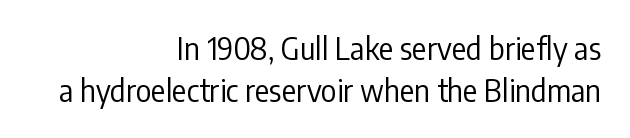
Q: Is the text bold? A: No.
Q: Is the text italic (slanted)? A: No, it is upright.
Q: Is the typeface a serif or a sans-serif typeface? A: Sans-serif.
Q: Is the text underlined? A: No.
Q: How is the paragraph aligned? A: Right-aligned.
Q: Is the spacing between letters normal or unusually wide? A: Normal.
Q: Is the spacing between lines tight, normal or loose? A: Normal.
Q: Width (condensed, normal, or wide)? A: Condensed.
Q: Stroke contrast? A: Low.
Q: x-height? A: Medium.
Q: Monospaced? A: No.
